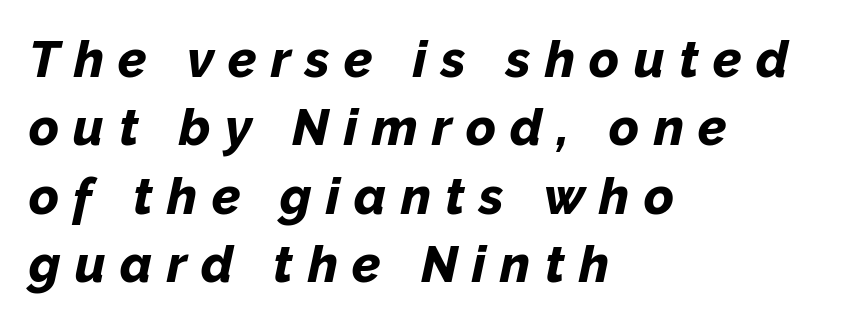
Students, this is bold: see how much ink each stroke carries. Does the leading feel generous? No, just average. These lines stack with their left ends in a neat column. A typesetter would mark this as italic. Each word looks stretched out because of the extra space between its letters.
